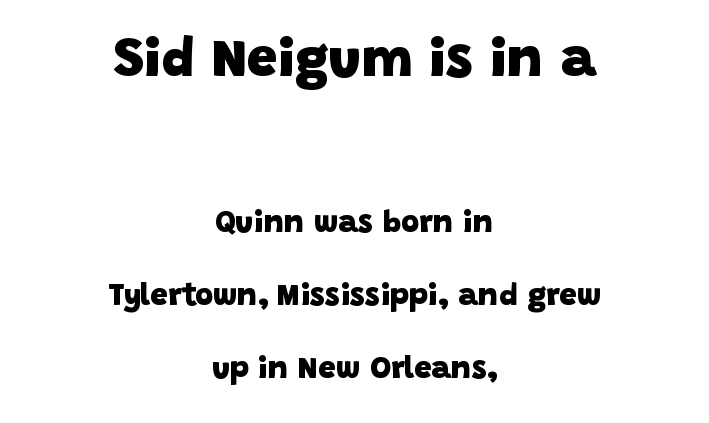
{"serif": "no", "bold": "yes", "weight": "heavy", "width": "normal", "stroke_contrast": "low", "x_height": "large", "monospaced": "no", "underline": "no", "align": "center", "line_spacing": "loose", "line_spacing_ratio": 2.36, "letter_spacing": "normal", "letter_spacing_em": 0.0, "larger_block": "first", "size_ratio": 1.77, "glyph_px": 55}
